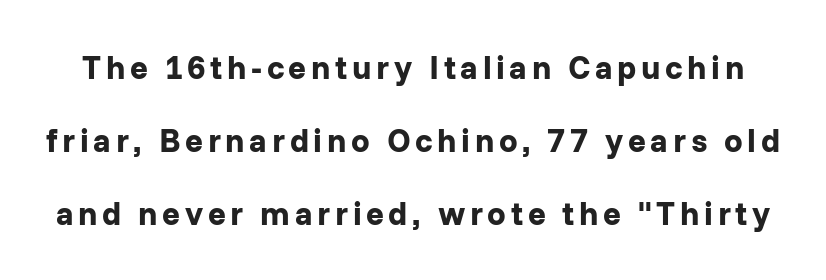
{"serif": "no", "italic": "no", "bold": "yes", "weight": "bold", "width": "normal", "stroke_contrast": "low", "x_height": "medium", "monospaced": "no", "underline": "no", "line_spacing": "loose", "line_spacing_ratio": 2.21, "glyph_px": 33}
